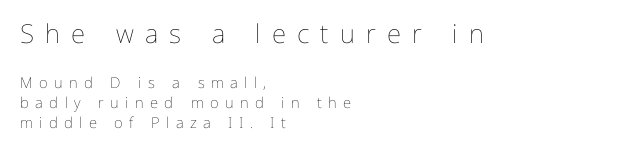
Q: Is the text bold? A: No.
Q: Is the text italic (slanted)? A: No, it is upright.
Q: Is the text underlined? A: No.
Q: How is the paragraph aligned? A: Left-aligned.
Q: Is the spacing between letters normal or unusually wide? A: Unusually wide.
Q: Is the spacing between lines tight, normal or loose? A: Normal.
Q: Which block of text is set in a larger size, the first (top) or the second (bottom)? A: The first (top) one.
